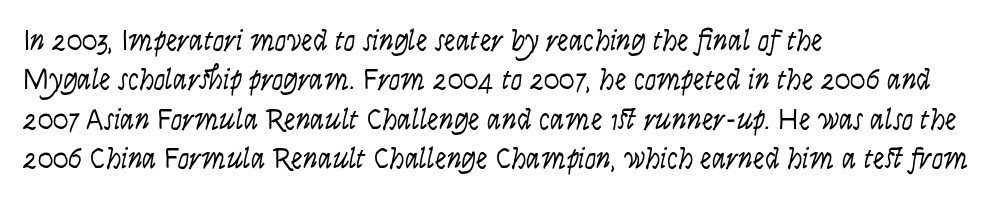
The face used here is proportionally spaced, like ordinary book or web type. No letter is thick-stroked: the sample isn't bold. These lines sit exactly where default settings would place them. The rendering keeps characters at their native spacing. The zone under the glyphs is completely vacant.
